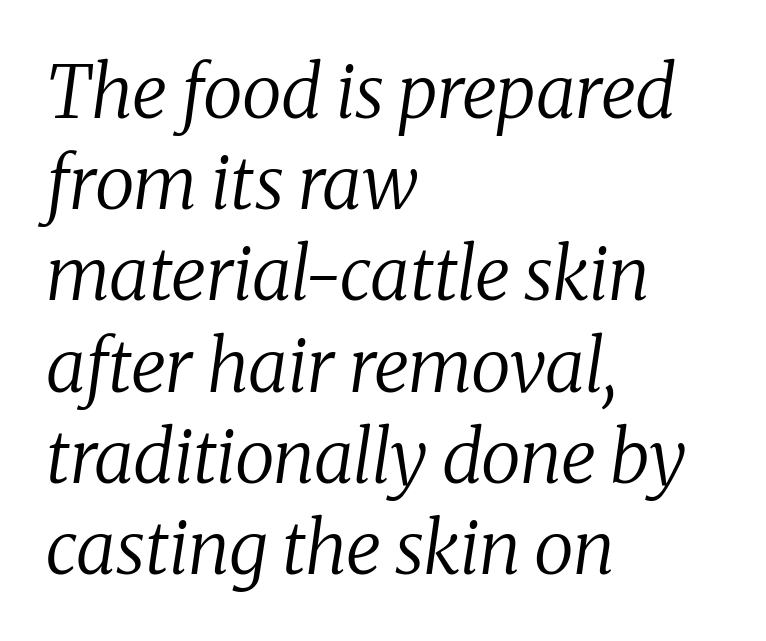
The image shows 73 px regular-weight serif type, italic (leaning right); set left-aligned, normal line spacing (1.25x), normal letter spacing, not underlined; medium stroke contrast and a medium x-height.
